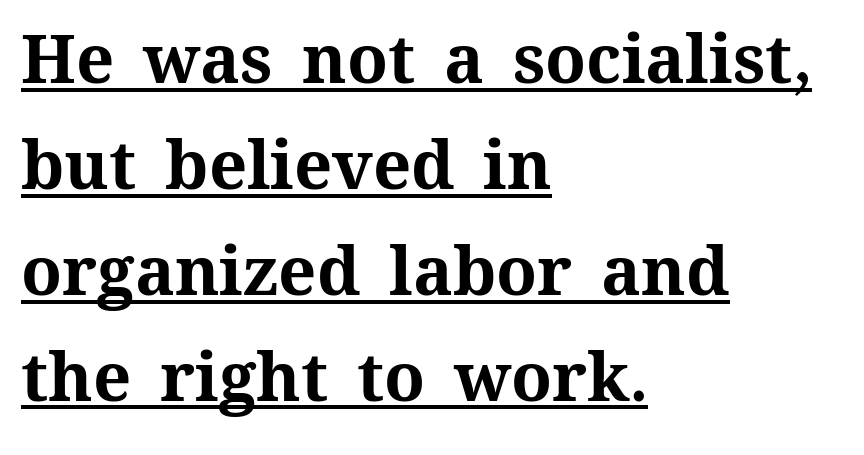
Typeset ragged right — the left edge is the straight one. The typesetting leans heavy: a genuine bold. Whoever set this chose a conventional vertical rhythm. These lines keep a tight, regular rhythm from letter to letter. Style check: upright.
